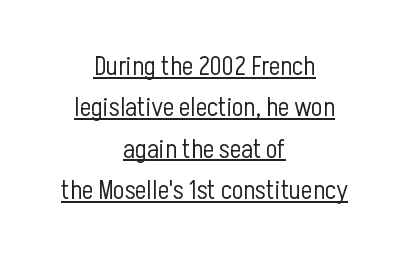
{"italic": "no", "bold": "no", "underline": "yes", "align": "center", "line_spacing": "normal", "line_spacing_ratio": 1.53, "letter_spacing": "normal", "letter_spacing_em": 0.0, "glyph_px": 27}
